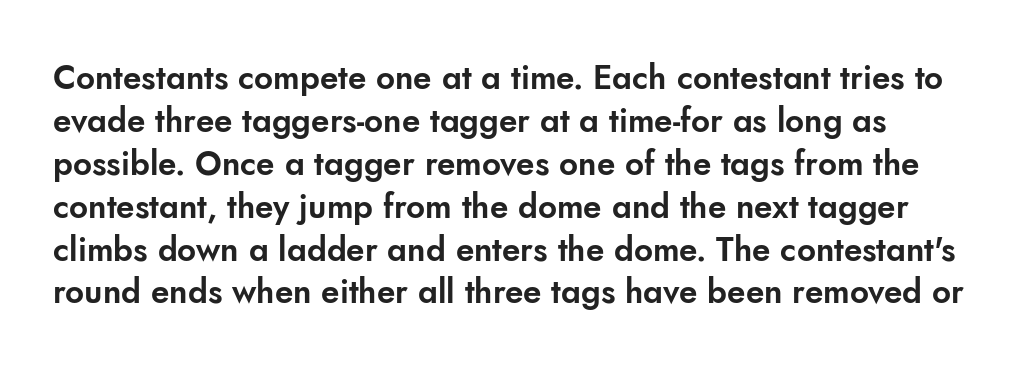
Are there feet on the stems? There aren't — it's a sans. The horizontal fit of the characters is conventional and even. Think of a printed novel: that variable character pitch is what you see here. Glance below the letters and you will spot only blank space. The type sits square on the baseline with zero lean.
